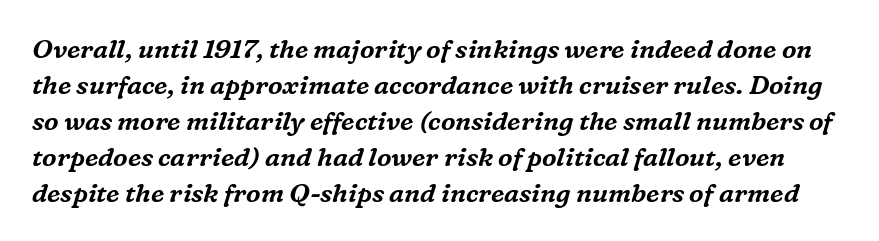
{"italic": "yes", "lean": "right", "slant_degrees": 16, "underline": "no", "line_spacing": "normal", "line_spacing_ratio": 1.38, "letter_spacing": "normal", "letter_spacing_em": 0.0, "glyph_px": 26}
